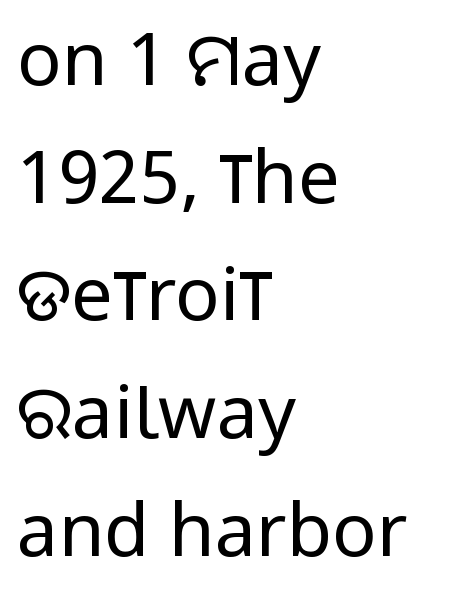
Q: Is the text bold? A: No.
Q: Is the text italic (slanted)? A: No, it is upright.
Q: Is the typeface a serif or a sans-serif typeface? A: Sans-serif.
Q: Is the text underlined? A: No.
Q: How is the paragraph aligned? A: Left-aligned.
Q: Is the spacing between letters normal or unusually wide? A: Normal.
Q: Is the spacing between lines tight, normal or loose? A: Normal.
Q: Width (condensed, normal, or wide)? A: Condensed.
Q: Stroke contrast? A: Low.
Q: x-height? A: Large.
Q: Monospaced? A: No.
